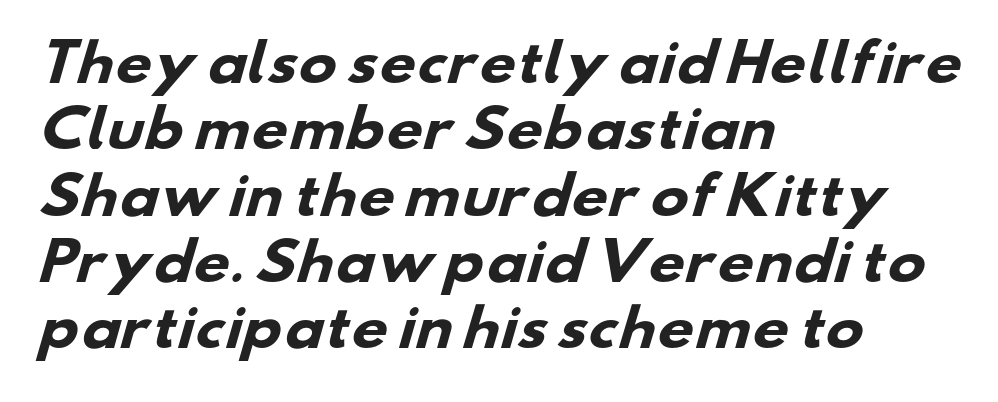
The image shows 51 px heavy, wide sans-serif type; set left-aligned, normal line spacing (1.3x), normal letter spacing, not underlined; low stroke contrast and a small x-height.
